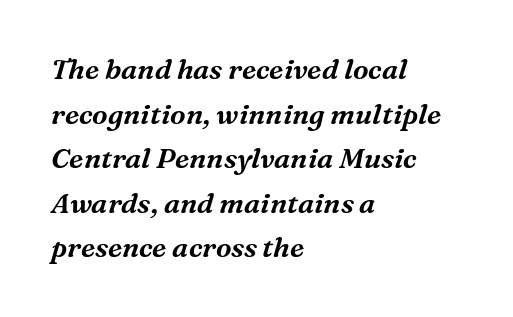
These lines are set flush left with a ragged right edge. The typeface chosen for these lines features serifs. Notice how descenders clear the ascenders below comfortably — that's standard leading. An italicized treatment has been applied to the whole sample. Plain, unruled lines of type. Look at the tracking — it's just the regular setting, nothing added.
